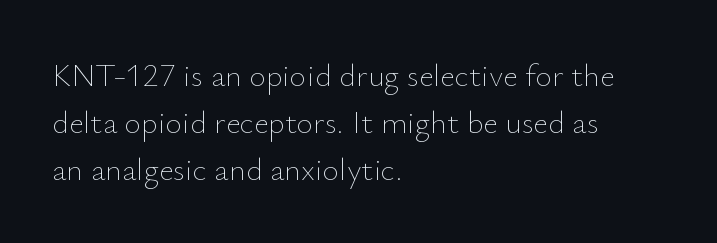
Q: Is the text bold? A: No.
Q: Is the text italic (slanted)? A: No, it is upright.
Q: Is the text underlined? A: No.
Q: How is the paragraph aligned? A: Left-aligned.
Q: Is the spacing between letters normal or unusually wide? A: Normal.
Q: Is the spacing between lines tight, normal or loose? A: Normal.
Q: Width (condensed, normal, or wide)? A: Normal.
Q: Stroke contrast? A: Low.
Q: x-height? A: Small.
Q: Monospaced? A: No.
